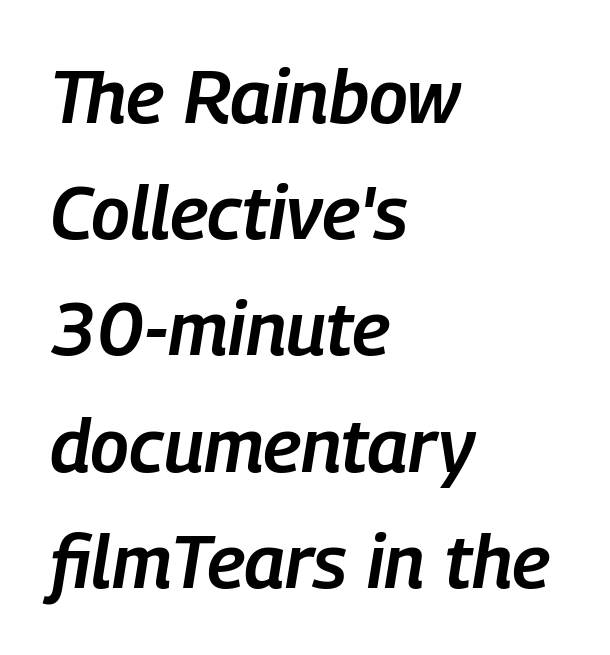
These lines sit exactly where default settings would place them. The rendering anchors every line to the left-hand side. A typesetter would call this proportional, since set widths differ per character. Yep, that's italic — everything's leaning. Default kerning and tracking; the words read as compact shapes. Strokes here are thickened, but only to semibold level.
